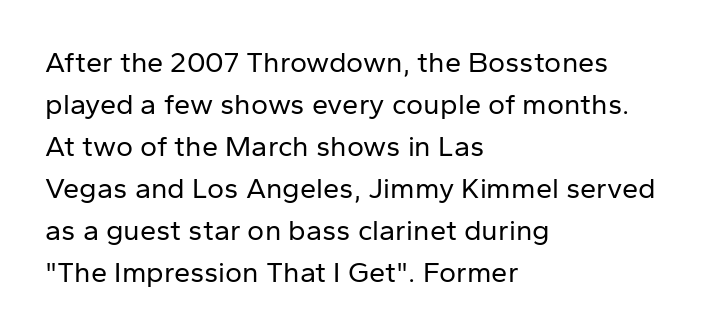
Q: Is the text bold? A: No.
Q: Is the text italic (slanted)? A: No, it is upright.
Q: Is the typeface a serif or a sans-serif typeface? A: Sans-serif.
Q: Is the text underlined? A: No.
Q: How is the paragraph aligned? A: Left-aligned.
Q: Is the spacing between letters normal or unusually wide? A: Normal.
Q: Is the spacing between lines tight, normal or loose? A: Normal.
Q: Width (condensed, normal, or wide)? A: Normal.
Q: Stroke contrast? A: Low.
Q: x-height? A: Medium.
Q: Monospaced? A: No.
